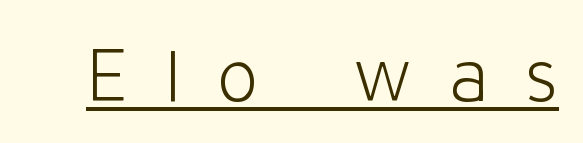
Q: Is the text bold? A: No.
Q: Is the text italic (slanted)? A: No, it is upright.
Q: Is the typeface a serif or a sans-serif typeface? A: Sans-serif.
Q: Is the text underlined? A: Yes.
Q: Is the spacing between letters normal or unusually wide? A: Unusually wide.
Q: Width (condensed, normal, or wide)? A: Normal.
Q: Stroke contrast? A: Low.
Q: x-height? A: Medium.
Q: Monospaced? A: No.
